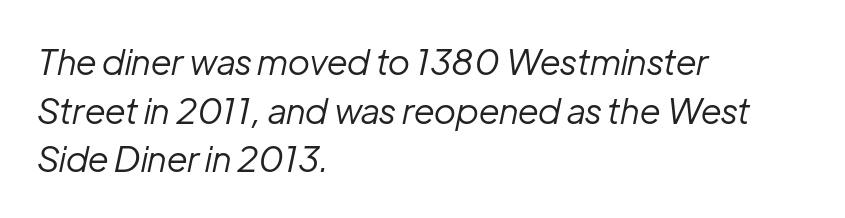
Q: Is the text bold? A: No.
Q: Is the text italic (slanted)? A: Yes, it leans right by about 12 degrees.
Q: Is the text underlined? A: No.
Q: How is the paragraph aligned? A: Left-aligned.
Q: Is the spacing between letters normal or unusually wide? A: Normal.
Q: Is the spacing between lines tight, normal or loose? A: Normal.
Q: Width (condensed, normal, or wide)? A: Normal.
Q: Stroke contrast? A: Low.
Q: x-height? A: Medium.
Q: Monospaced? A: No.
